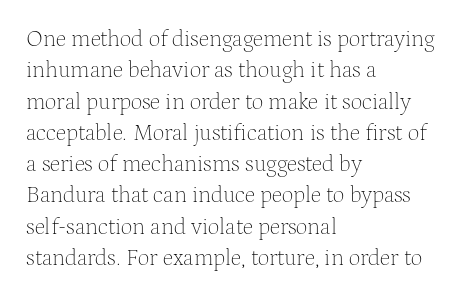
One glance says typical: line gaps are just what's usual. What stands out about the letter spacing? Nothing — it is the standard amount. This reads as an unemphasized weight, regular at the heaviest. The text block is weighted toward the left margin, trailing off unevenly rightward. Descender tails drop into unmarked territory. The specimen reads as upright at a glance.
